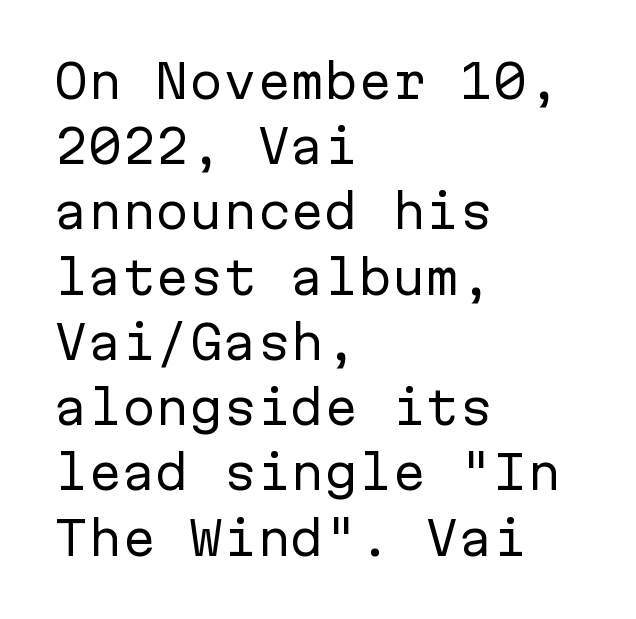
The face used here is monospaced, like something from a code editor. The font is comparable to plain body text, perhaps lighter. Descender tails drop into unmarked territory. Honestly, the row spacing looks completely unremarkable. The horizontal fit of the characters is conventional and even. Posture: straight, roman, zero tilt.
